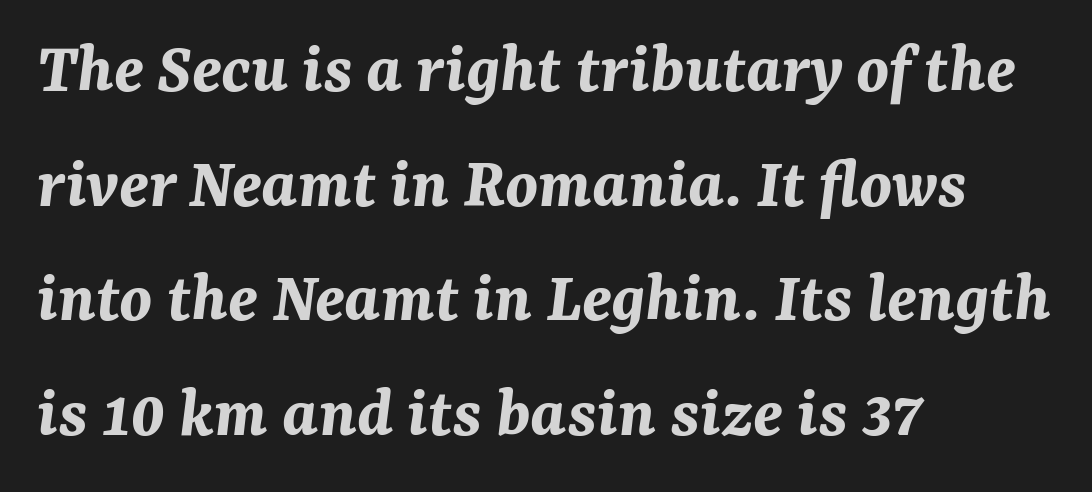
The face used here has the dense, thick strokes of a bold. The face used here has a pronounced slope to its letters. These lines are set flush left with a ragged right edge. The glyphs are unaccompanied by any horizontal stroke below them. Baseline-to-baseline distance is the conventional proportion of letter height. Short note: letters normally spaced.
